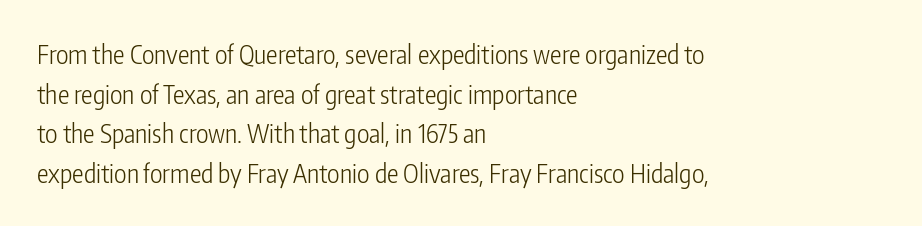
Q: Is the text bold? A: No.
Q: Is the text italic (slanted)? A: No, it is upright.
Q: Is the text underlined? A: No.
Q: How is the paragraph aligned? A: Left-aligned.
Q: Is the spacing between letters normal or unusually wide? A: Normal.
Q: Is the spacing between lines tight, normal or loose? A: Normal.
